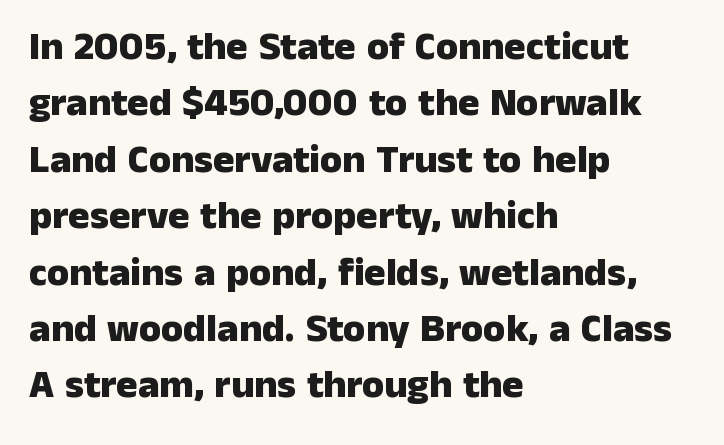
{"serif": "no", "italic": "no", "bold": "yes", "weight": "heavy", "width": "normal", "stroke_contrast": "low", "x_height": "medium", "monospaced": "no", "underline": "no", "align": "left", "line_spacing": "normal", "line_spacing_ratio": 1.41, "letter_spacing": "normal", "letter_spacing_em": 0.0, "glyph_px": 40}
